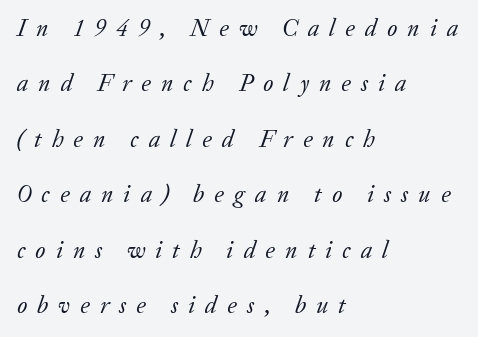
The image shows 24 px text type, italic (leaning right); set left-aligned, loose line spacing (2.31x), unusually wide letter spacing (+0.42 em), not underlined.
